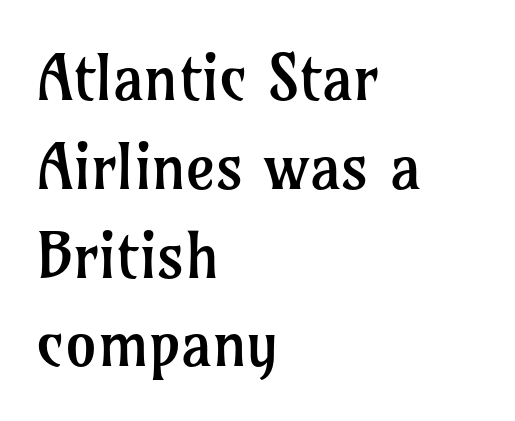
The glyphs in this specimen are seriffed. Rows of type keep a routine distance in the vertical direction. The weight would be labelled regular, book, light, or lighter still. The paragraph has a hard left edge and a soft right edge. Every stem runs plumb, perpendicular to the baseline.
